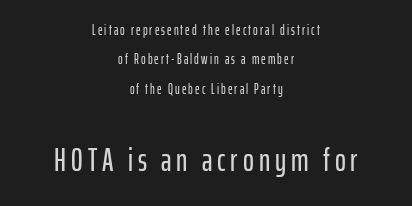
{"serif": "no", "italic": "no", "width": "condensed", "stroke_contrast": "low", "x_height": "medium", "monospaced": "no", "underline": "no", "align": "center", "line_spacing": "loose", "line_spacing_ratio": 2.09, "larger_block": "second", "size_ratio": 2.36, "glyph_px": 33}
